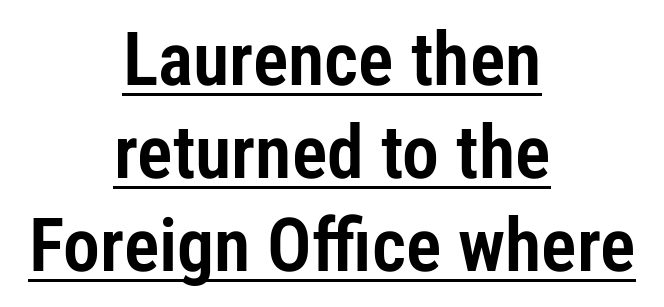
{"serif": "no", "italic": "no", "width": "condensed", "stroke_contrast": "low", "x_height": "medium", "monospaced": "no", "underline": "yes", "align": "center", "line_spacing": "normal", "line_spacing_ratio": 1.26, "letter_spacing": "normal", "letter_spacing_em": 0.0, "glyph_px": 74}
